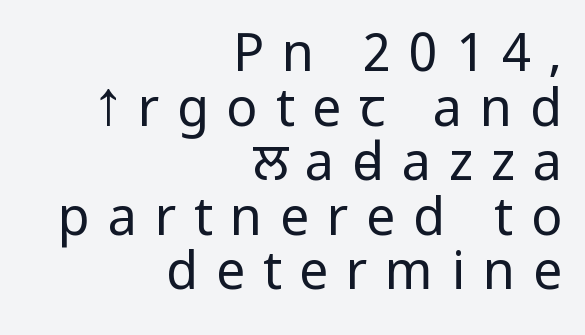
Anything drawn beneath the words? Only blank space. The designer dialed line spacing down below the default. This sample is right-justified, so line beginnings fall wherever the words allow. A typesetter would mark this as roman, not italic.
